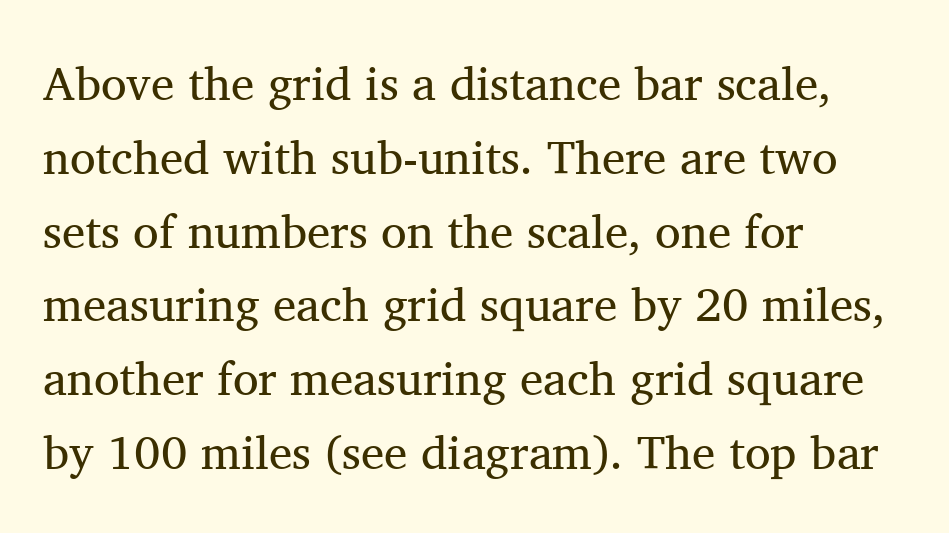
Q: Is the text bold? A: No.
Q: Is the text italic (slanted)? A: No, it is upright.
Q: Is the typeface a serif or a sans-serif typeface? A: Serif.
Q: Is the text underlined? A: No.
Q: How is the paragraph aligned? A: Left-aligned.
Q: Is the spacing between letters normal or unusually wide? A: Normal.
Q: Is the spacing between lines tight, normal or loose? A: Normal.
Q: Width (condensed, normal, or wide)? A: Normal.
Q: Stroke contrast? A: Medium.
Q: x-height? A: Medium.
Q: Monospaced? A: No.
